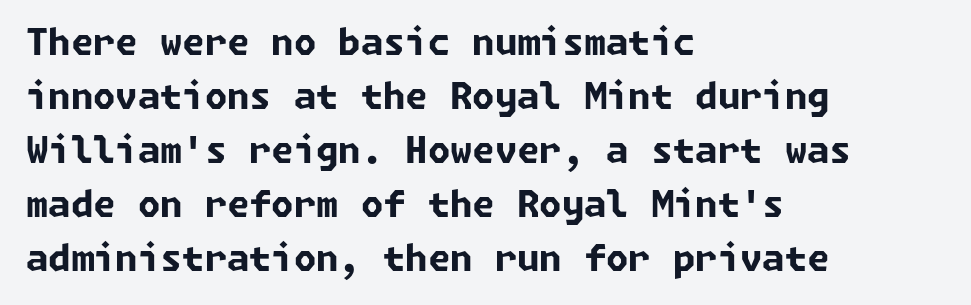
{"serif": "no", "bold": "yes", "weight": "bold", "width": "normal", "stroke_contrast": "low", "x_height": "medium", "underline": "no", "align": "left", "line_spacing": "normal", "line_spacing_ratio": 1.5, "letter_spacing": "normal", "letter_spacing_em": 0.0, "glyph_px": 36}
